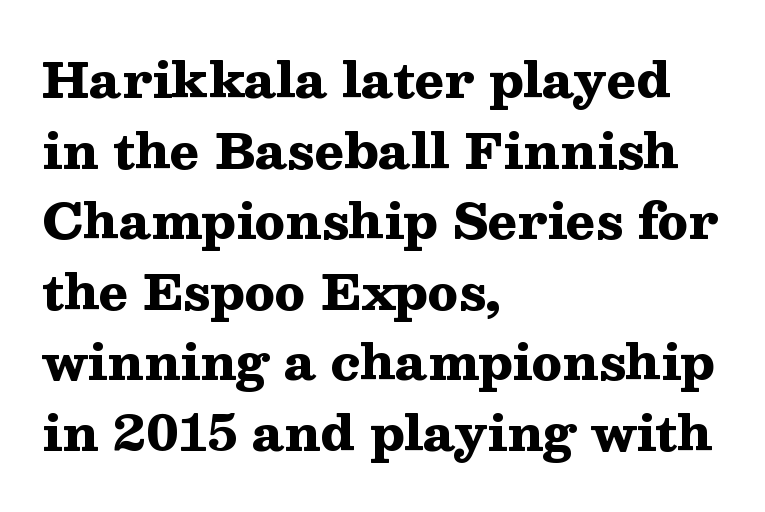
Q: Is the text bold? A: Yes.
Q: Is the text italic (slanted)? A: No, it is upright.
Q: Is the typeface a serif or a sans-serif typeface? A: Serif.
Q: Is the text underlined? A: No.
Q: How is the paragraph aligned? A: Left-aligned.
Q: Is the spacing between letters normal or unusually wide? A: Normal.
Q: Is the spacing between lines tight, normal or loose? A: Normal.
Q: Width (condensed, normal, or wide)? A: Wide.
Q: Stroke contrast? A: Medium.
Q: x-height? A: Medium.
Q: Monospaced? A: No.
